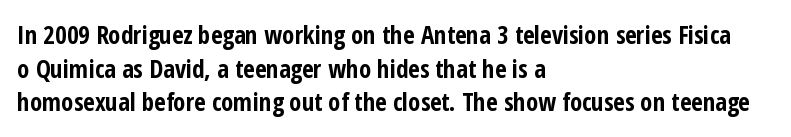
{"italic": "no", "bold": "yes", "underline": "no", "align": "left", "line_spacing": "normal", "line_spacing_ratio": 1.35, "letter_spacing": "normal", "letter_spacing_em": 0.0, "glyph_px": 25}
